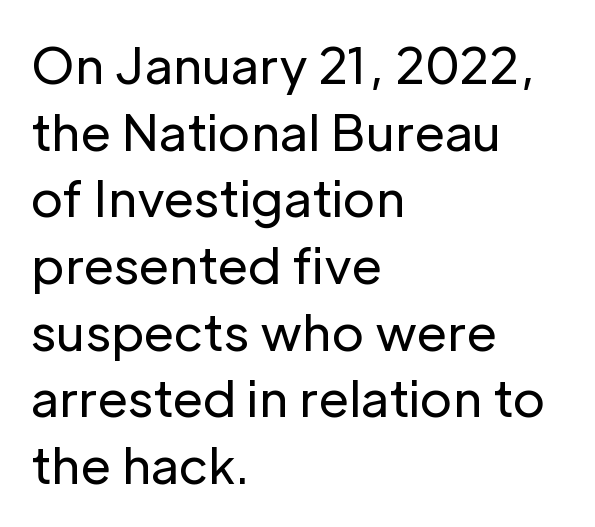
{"serif": "no", "italic": "no", "bold": "no", "weight": "regular", "width": "normal", "stroke_contrast": "low", "x_height": "medium", "monospaced": "no", "underline": "no", "align": "left", "line_spacing": "normal", "line_spacing_ratio": 1.36, "letter_spacing": "normal", "letter_spacing_em": 0.0, "glyph_px": 49}
